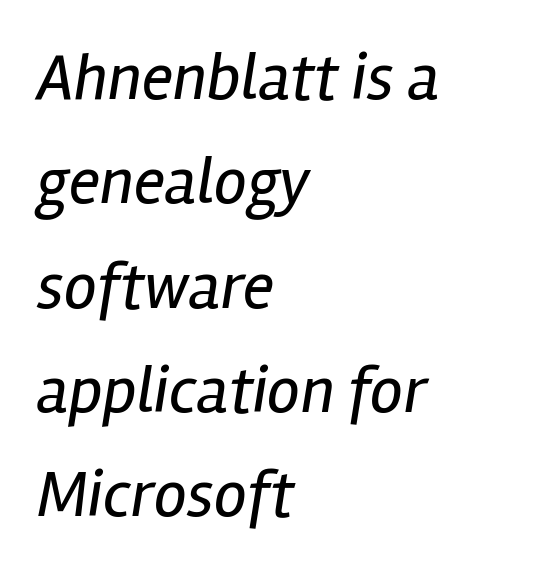
The image shows 66 px regular-weight, condensed type, italic (leaning right); set left-aligned, normal line spacing (1.58x), normal letter spacing, not underlined; low stroke contrast and a medium x-height.
